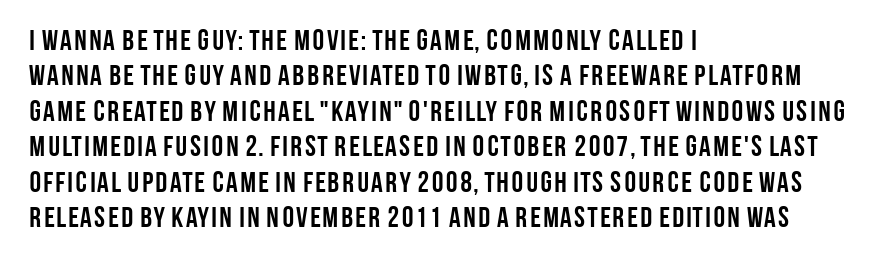
Q: Is the text bold? A: Yes.
Q: Is the text italic (slanted)? A: No, it is upright.
Q: Is the typeface a serif or a sans-serif typeface? A: Sans-serif.
Q: Is the text underlined? A: No.
Q: How is the paragraph aligned? A: Left-aligned.
Q: Is the spacing between letters normal or unusually wide? A: Normal.
Q: Width (condensed, normal, or wide)? A: Condensed.
Q: Stroke contrast? A: Low.
Q: x-height? A: Large.
Q: Monospaced? A: No.
